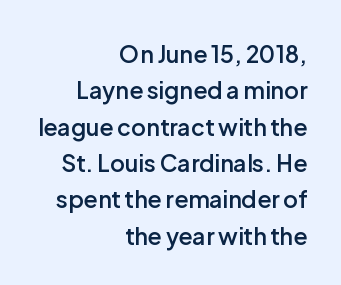
{"italic": "no", "bold": "semi", "underline": "no", "align": "right", "line_spacing": "normal", "line_spacing_ratio": 1.58, "letter_spacing": "normal", "letter_spacing_em": 0.0, "glyph_px": 23}
